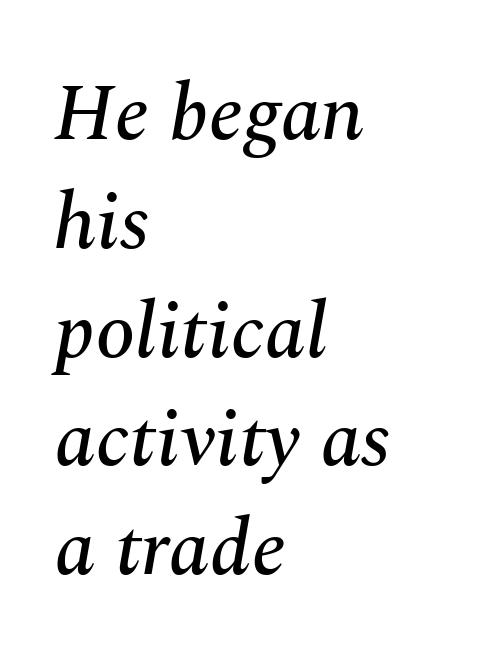
Every row of glyphs begins at an identical x-position on the left. The typeface chosen for these lines features serifs. The letters sit at their default tracking, neither squeezed nor spread. Is there much room between lines? A standard amount, neither cramped nor airy. Proportional: the letters do not fall into vertical columns. Rendered with sloped, italic letterforms.
